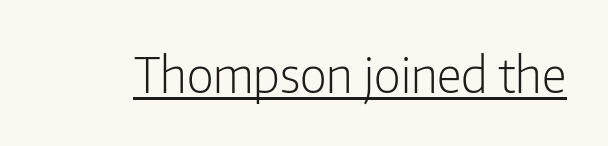
Serif or sans? Sans — the stroke terminals are bare. Is there any slant? The stems are plumb. Glyph-to-glyph distance matches everyday printed text. Letters have the restrained weight of plain body copy at most. A typesetter would call this proportional, since set widths differ per character.
